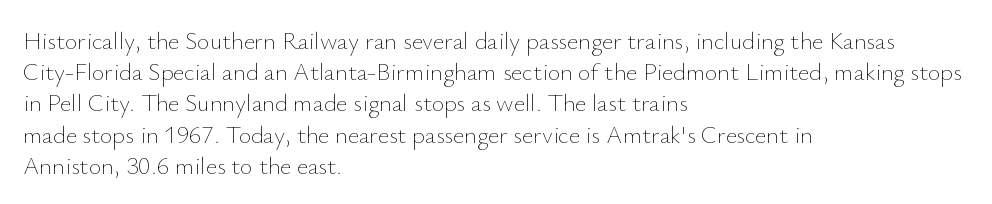
{"italic": "no", "bold": "no", "underline": "no", "align": "left", "line_spacing": "normal", "line_spacing_ratio": 1.3, "letter_spacing": "normal", "letter_spacing_em": 0.0, "glyph_px": 24}
